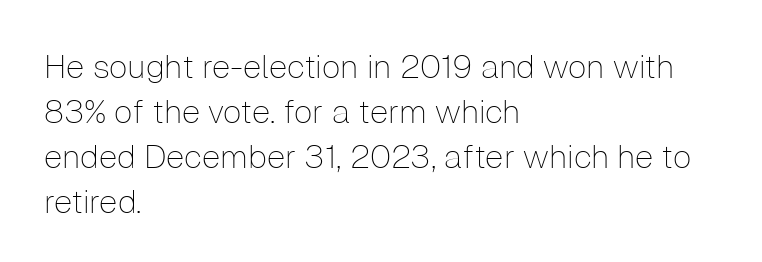
The image shows 33 px thin sans-serif type, upright; set left-aligned, normal line spacing (1.36x), normal letter spacing, not underlined; low stroke contrast and a medium x-height.
